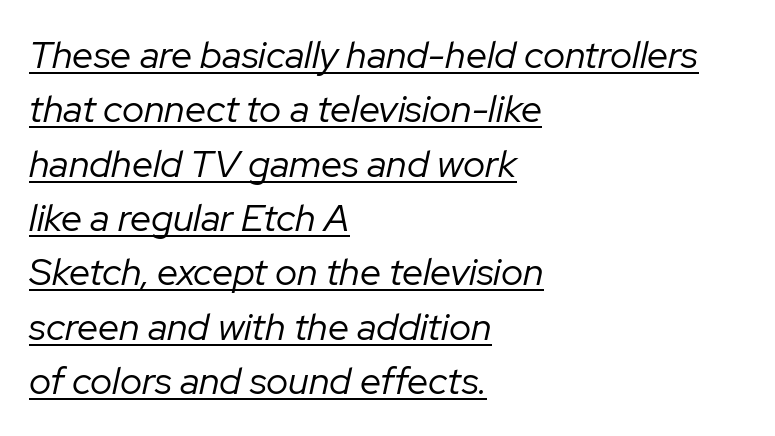
{"italic": "yes", "lean": "right", "slant_degrees": 12, "bold": "no", "weight": "regular", "width": "normal", "stroke_contrast": "low", "x_height": "medium", "monospaced": "no", "underline": "yes", "align": "left", "line_spacing": "normal", "line_spacing_ratio": 1.43, "letter_spacing": "normal", "letter_spacing_em": 0.0, "glyph_px": 38}
